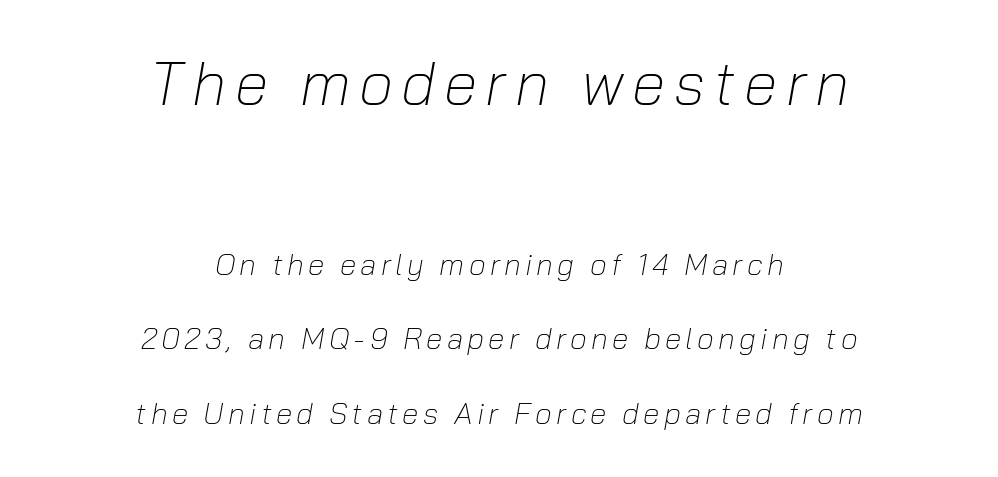
Q: Is the text bold? A: No.
Q: Is the text italic (slanted)? A: Yes, it leans right by about 10 degrees.
Q: Is the text underlined? A: No.
Q: How is the paragraph aligned? A: Centered.
Q: Is the spacing between lines tight, normal or loose? A: Loose.
Q: Which block of text is set in a larger size, the first (top) or the second (bottom)? A: The first (top) one.
Q: Width (condensed, normal, or wide)? A: Normal.
Q: Stroke contrast? A: Low.
Q: x-height? A: Medium.
Q: Monospaced? A: No.
